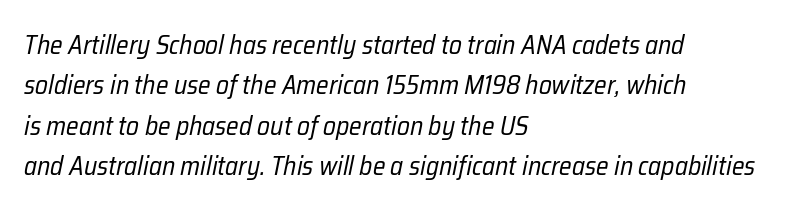
Q: Is the text bold? A: No.
Q: Is the text italic (slanted)? A: Yes, it leans right by about 12 degrees.
Q: Is the text underlined? A: No.
Q: How is the paragraph aligned? A: Left-aligned.
Q: Is the spacing between letters normal or unusually wide? A: Normal.
Q: Is the spacing between lines tight, normal or loose? A: Normal.
